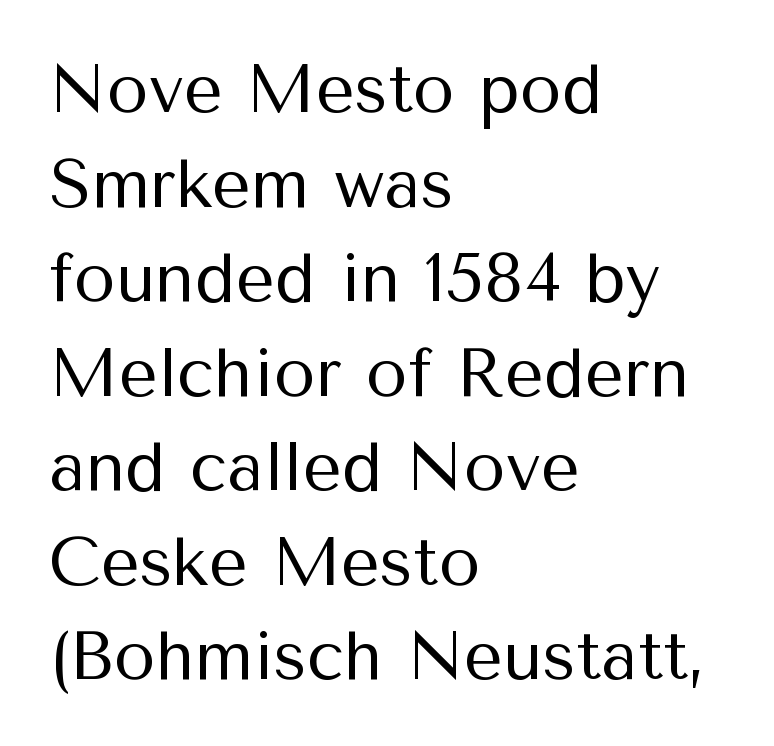
The image shows 68 px regular-weight sans-serif type, upright; set left-aligned, normal line spacing (1.39x), normal letter spacing, not underlined; medium stroke contrast and a medium x-height.
